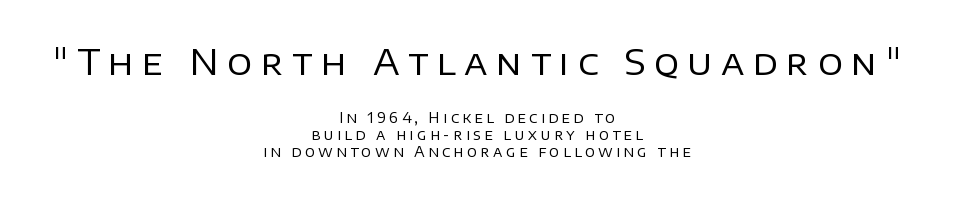
Q: Is the text bold? A: No.
Q: Is the text italic (slanted)? A: No, it is upright.
Q: Is the typeface a serif or a sans-serif typeface? A: Sans-serif.
Q: Is the text underlined? A: No.
Q: How is the paragraph aligned? A: Centered.
Q: Is the spacing between letters normal or unusually wide? A: Unusually wide.
Q: Which block of text is set in a larger size, the first (top) or the second (bottom)? A: The first (top) one.
Q: Width (condensed, normal, or wide)? A: Normal.
Q: Stroke contrast? A: Low.
Q: x-height? A: Large.
Q: Monospaced? A: No.
